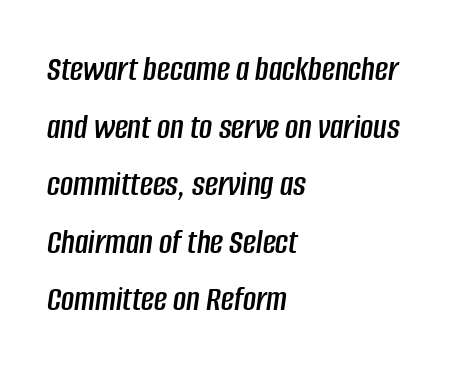
{"italic": "yes", "lean": "right", "slant_degrees": 8, "width": "condensed", "stroke_contrast": "low", "x_height": "large", "monospaced": "no", "underline": "no", "align": "left", "line_spacing": "normal", "line_spacing_ratio": 1.6, "letter_spacing": "normal", "letter_spacing_em": 0.0, "glyph_px": 36}
